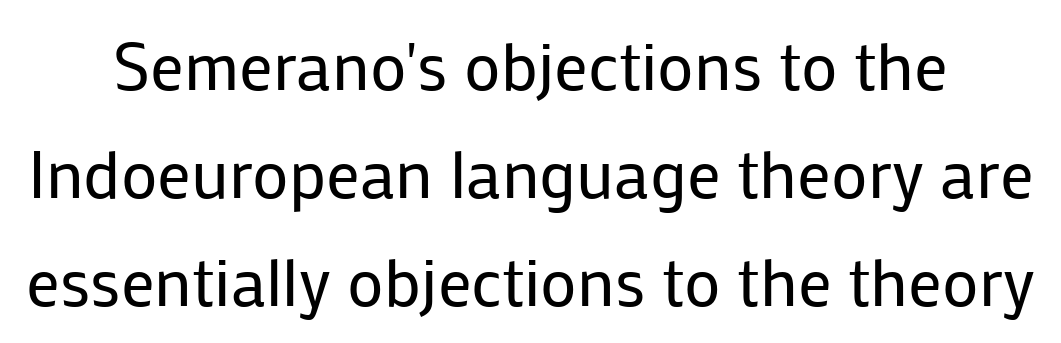
Do the characters align in a grid? No, the font is proportional. Nope, not italic — everything's standing straight. Unbolded letterforms with no extra heft. The line texture is even and compact thanks to regular tracking. If you measured baseline to baseline, you'd find a middling distance.
